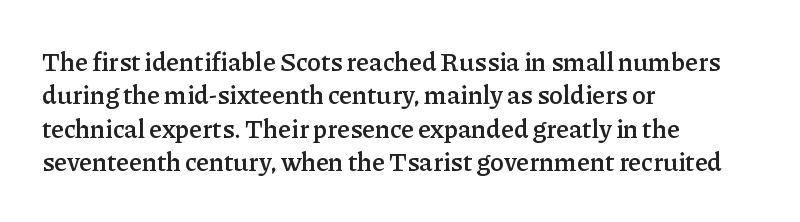
Q: Is the text bold? A: Semi-bold.
Q: Is the text italic (slanted)? A: No, it is upright.
Q: Is the text underlined? A: No.
Q: How is the paragraph aligned? A: Left-aligned.
Q: Is the spacing between letters normal or unusually wide? A: Normal.
Q: Is the spacing between lines tight, normal or loose? A: Normal.
